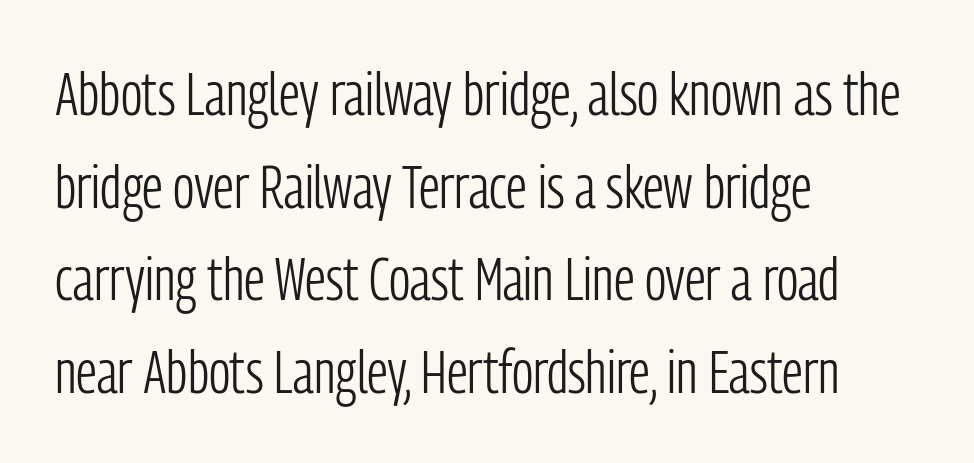
Q: Is the text bold? A: No.
Q: Is the text italic (slanted)? A: No, it is upright.
Q: Is the typeface a serif or a sans-serif typeface? A: Sans-serif.
Q: Is the text underlined? A: No.
Q: How is the paragraph aligned? A: Left-aligned.
Q: Is the spacing between letters normal or unusually wide? A: Normal.
Q: Is the spacing between lines tight, normal or loose? A: Normal.
Q: Width (condensed, normal, or wide)? A: Condensed.
Q: Stroke contrast? A: Low.
Q: x-height? A: Medium.
Q: Monospaced? A: No.
